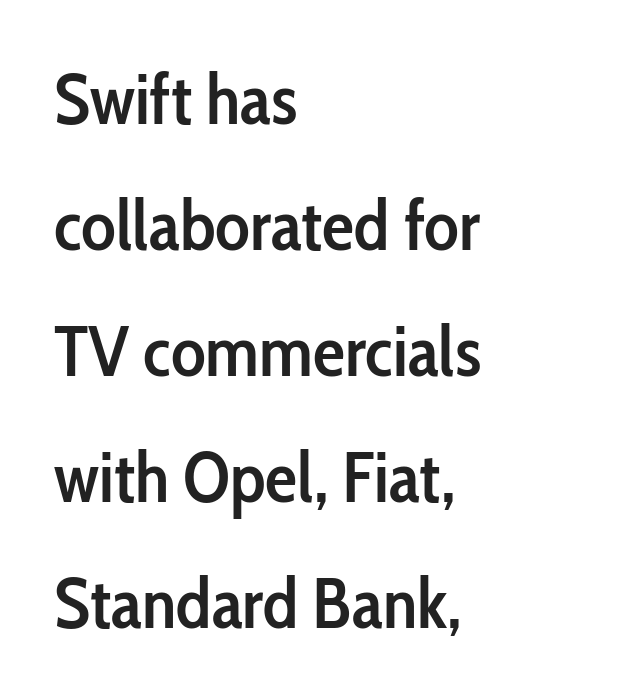
Q: Is the text bold? A: Semi-bold.
Q: Is the text italic (slanted)? A: No, it is upright.
Q: Is the typeface a serif or a sans-serif typeface? A: Sans-serif.
Q: Is the text underlined? A: No.
Q: How is the paragraph aligned? A: Left-aligned.
Q: Is the spacing between letters normal or unusually wide? A: Normal.
Q: Width (condensed, normal, or wide)? A: Condensed.
Q: Stroke contrast? A: Low.
Q: x-height? A: Medium.
Q: Monospaced? A: No.
